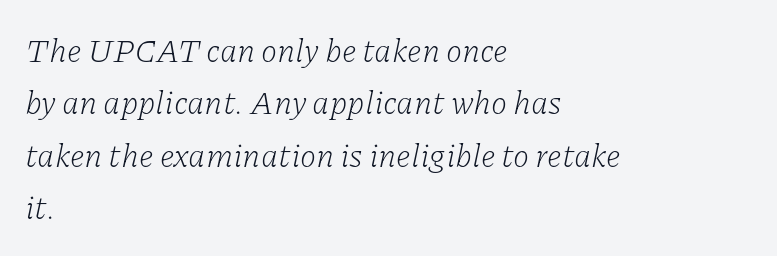
Q: Is the text bold? A: No.
Q: Is the text italic (slanted)? A: Yes, it leans right by about 11 degrees.
Q: Is the typeface a serif or a sans-serif typeface? A: Serif.
Q: Is the text underlined? A: No.
Q: How is the paragraph aligned? A: Left-aligned.
Q: Is the spacing between letters normal or unusually wide? A: Normal.
Q: Is the spacing between lines tight, normal or loose? A: Normal.
Q: Width (condensed, normal, or wide)? A: Normal.
Q: Stroke contrast? A: Low.
Q: x-height? A: Medium.
Q: Monospaced? A: No.
